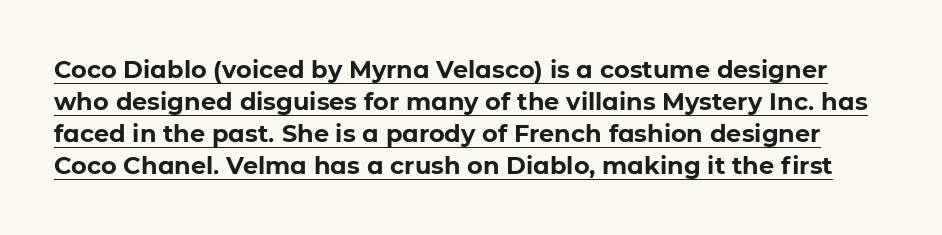
{"italic": "no", "bold": "yes", "underline": "yes", "line_spacing": "normal", "line_spacing_ratio": 1.33, "letter_spacing": "normal", "letter_spacing_em": 0.0, "glyph_px": 24}
